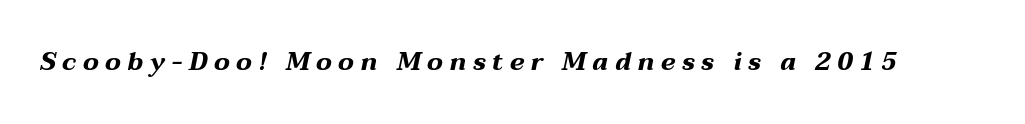
The image shows 25 px bold type, italic (leaning right); set unusually wide letter spacing (+0.26 em), not underlined.
